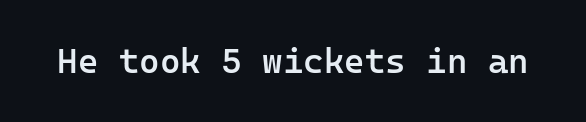
{"serif": "no", "italic": "no", "bold": "semi", "weight": "semibold", "width": "normal", "stroke_contrast": "low", "x_height": "medium", "monospaced": "yes", "underline": "no", "letter_spacing": "normal", "letter_spacing_em": 0.0, "glyph_px": 35}
